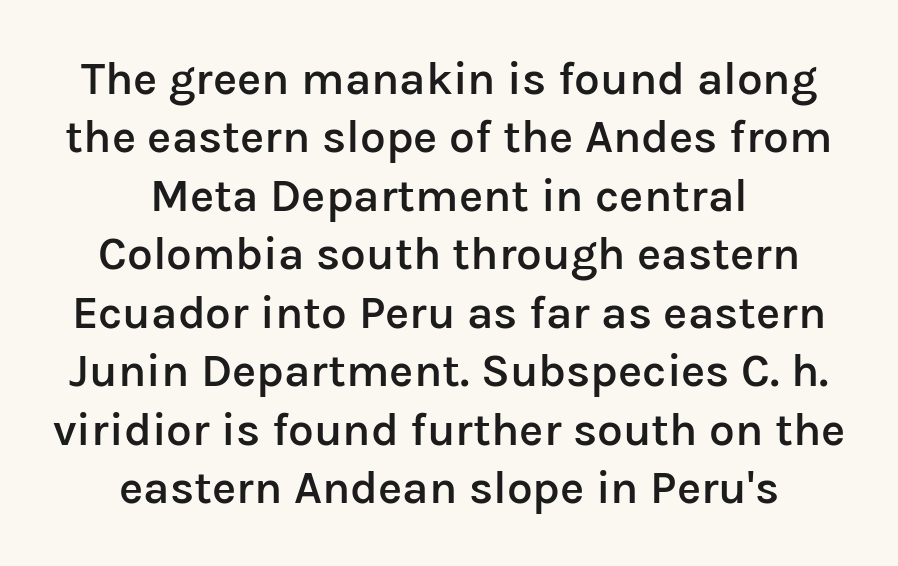
Q: Is the text bold? A: Semi-bold.
Q: Is the text italic (slanted)? A: No, it is upright.
Q: Is the typeface a serif or a sans-serif typeface? A: Sans-serif.
Q: Is the text underlined? A: No.
Q: How is the paragraph aligned? A: Centered.
Q: Is the spacing between letters normal or unusually wide? A: Normal.
Q: Is the spacing between lines tight, normal or loose? A: Normal.
Q: Width (condensed, normal, or wide)? A: Normal.
Q: Stroke contrast? A: Low.
Q: x-height? A: Medium.
Q: Monospaced? A: No.
